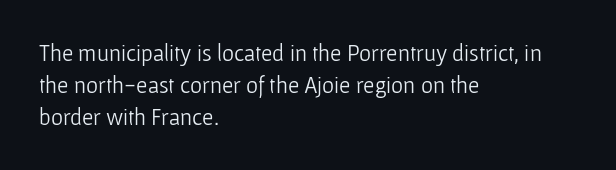
The image shows 23 px text type, upright; set left-aligned, normal line spacing (1.4x), normal letter spacing, not underlined.
